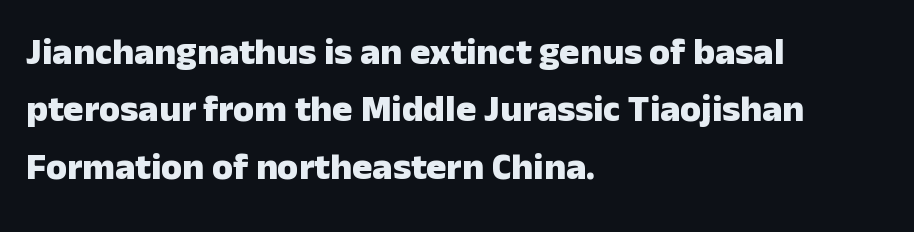
Q: Is the text bold? A: Yes.
Q: Is the text italic (slanted)? A: No, it is upright.
Q: Is the typeface a serif or a sans-serif typeface? A: Sans-serif.
Q: Is the text underlined? A: No.
Q: How is the paragraph aligned? A: Left-aligned.
Q: Is the spacing between letters normal or unusually wide? A: Normal.
Q: Is the spacing between lines tight, normal or loose? A: Normal.
Q: Width (condensed, normal, or wide)? A: Normal.
Q: Stroke contrast? A: Low.
Q: x-height? A: Medium.
Q: Monospaced? A: No.
